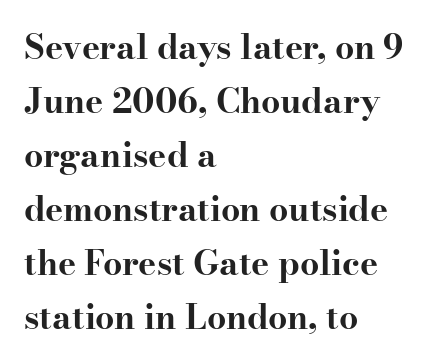
The image shows 34 px bold, wide serif type, upright; set left-aligned, normal line spacing (1.59x), normal letter spacing, not underlined; high stroke contrast and a small x-height.
